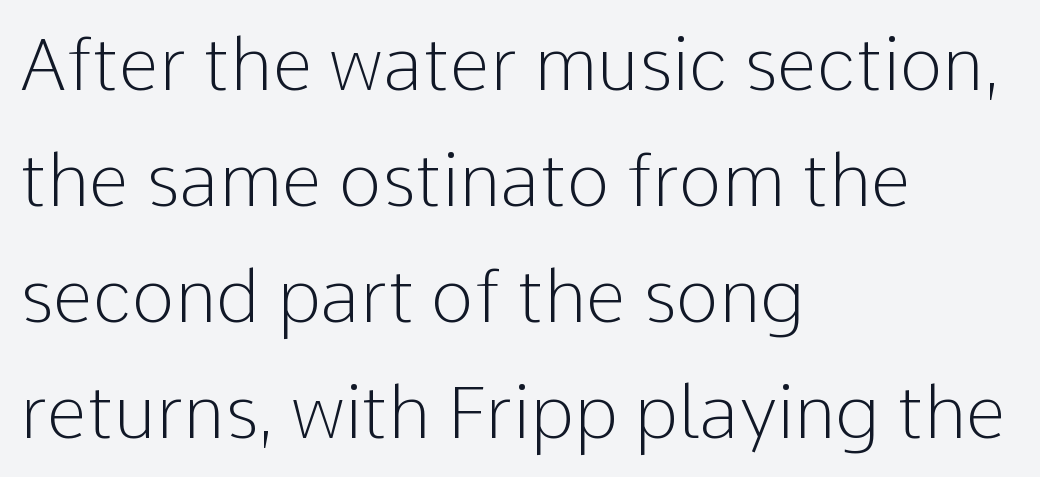
{"serif": "no", "italic": "no", "bold": "no", "weight": "light", "width": "normal", "stroke_contrast": "low", "x_height": "medium", "monospaced": "no", "underline": "no", "align": "left", "line_spacing": "normal", "line_spacing_ratio": 1.59, "letter_spacing": "normal", "letter_spacing_em": 0.0, "glyph_px": 73}
